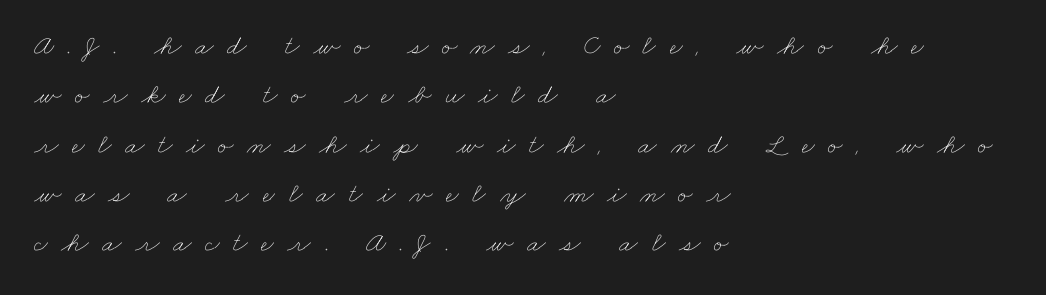
The image shows 28 px thin, wide type; set left-aligned, line spacing 1.76x, unusually wide letter spacing (+0.48 em), not underlined; low stroke contrast and a small x-height.
